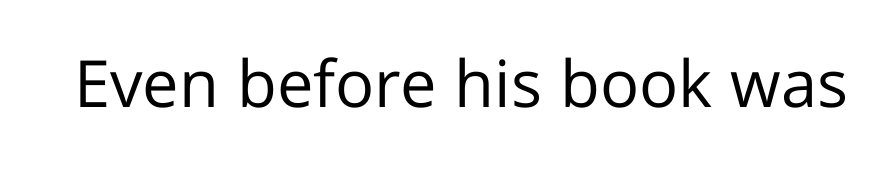
{"serif": "no", "italic": "no", "bold": "no", "weight": "regular", "width": "normal", "stroke_contrast": "low", "x_height": "medium", "monospaced": "no", "underline": "no", "letter_spacing": "normal", "letter_spacing_em": 0.0, "glyph_px": 65}
